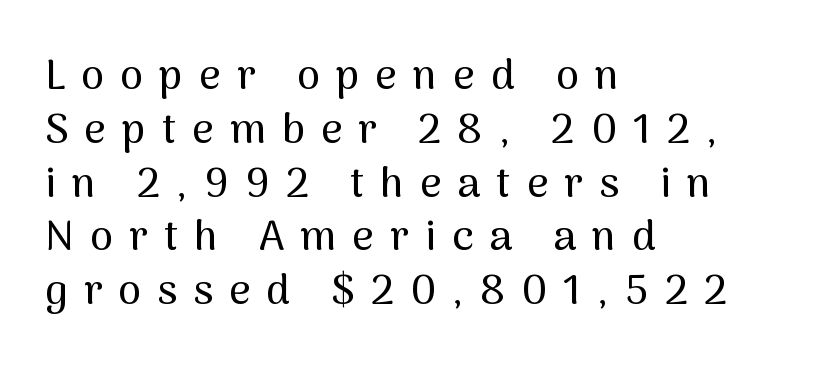
Note the varied advance widths — an 'i' is clearly narrower than an 'm'. Here the glyphs are tracked loosely, breaking word shapes into spaced letters. Left-aligned paragraph, ragged on the right. A sans-serif font was chosen for this passage.
